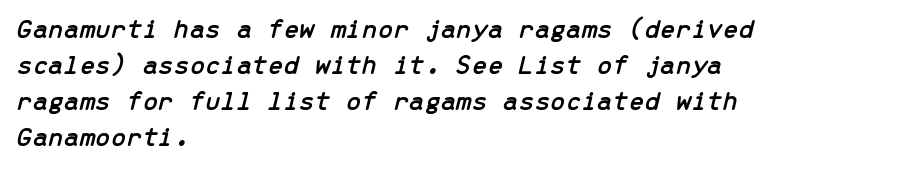
The image shows 28 px text type, italic (leaning right), monospaced; set left-aligned, normal line spacing (1.28x), normal letter spacing, not underlined; low stroke contrast and a medium x-height.
